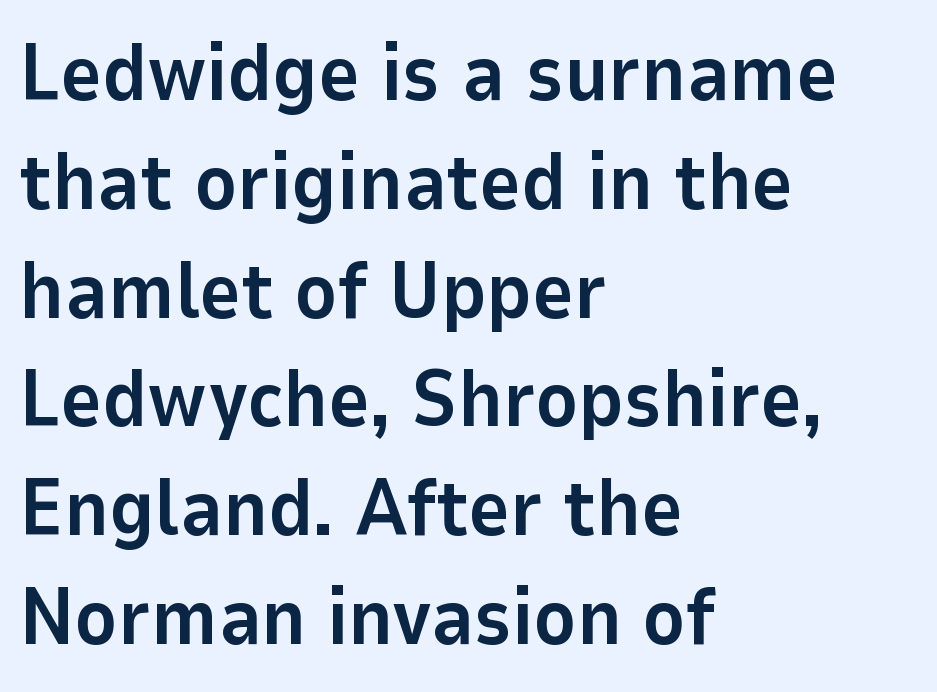
Q: Is the text bold? A: Yes.
Q: Is the text italic (slanted)? A: No, it is upright.
Q: Is the typeface a serif or a sans-serif typeface? A: Sans-serif.
Q: Is the text underlined? A: No.
Q: How is the paragraph aligned? A: Left-aligned.
Q: Is the spacing between letters normal or unusually wide? A: Normal.
Q: Is the spacing between lines tight, normal or loose? A: Normal.
Q: Width (condensed, normal, or wide)? A: Normal.
Q: Stroke contrast? A: Low.
Q: x-height? A: Medium.
Q: Monospaced? A: No.
